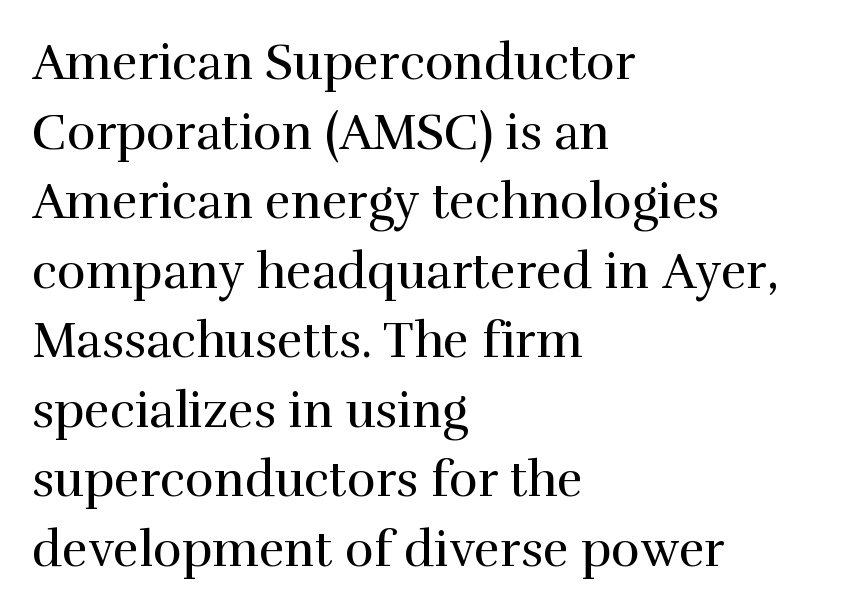
{"serif": "yes", "italic": "no", "bold": "no", "weight": "regular", "width": "normal", "stroke_contrast": "high", "x_height": "medium", "monospaced": "no", "underline": "no", "align": "left", "line_spacing": "normal", "line_spacing_ratio": 1.42, "letter_spacing": "normal", "letter_spacing_em": 0.0, "glyph_px": 49}
